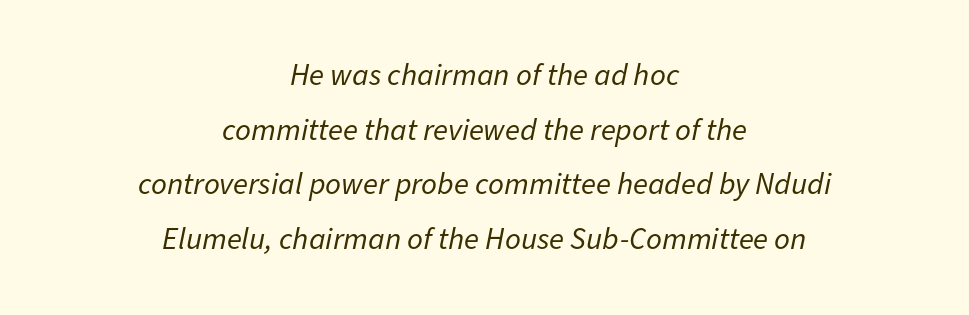
Q: Is the text bold? A: No.
Q: Is the text italic (slanted)? A: Yes, it leans right by about 11 degrees.
Q: Is the text underlined? A: No.
Q: How is the paragraph aligned? A: Centered.
Q: Is the spacing between letters normal or unusually wide? A: Normal.
Q: Width (condensed, normal, or wide)? A: Normal.
Q: Stroke contrast? A: Low.
Q: x-height? A: Medium.
Q: Monospaced? A: No.
